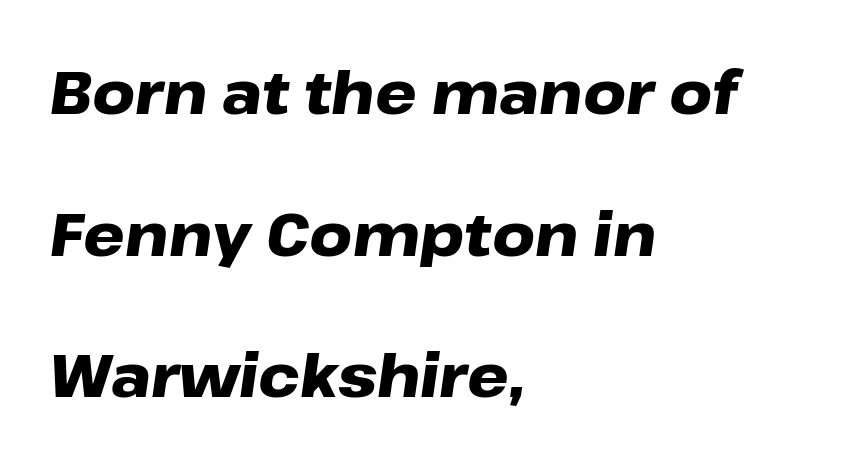
Q: Is the text bold? A: Yes.
Q: Is the text italic (slanted)? A: Yes, it leans right by about 8 degrees.
Q: Is the text underlined? A: No.
Q: How is the paragraph aligned? A: Left-aligned.
Q: Is the spacing between letters normal or unusually wide? A: Normal.
Q: Is the spacing between lines tight, normal or loose? A: Loose.
Q: Width (condensed, normal, or wide)? A: Wide.
Q: Stroke contrast? A: Low.
Q: x-height? A: Medium.
Q: Monospaced? A: No.
